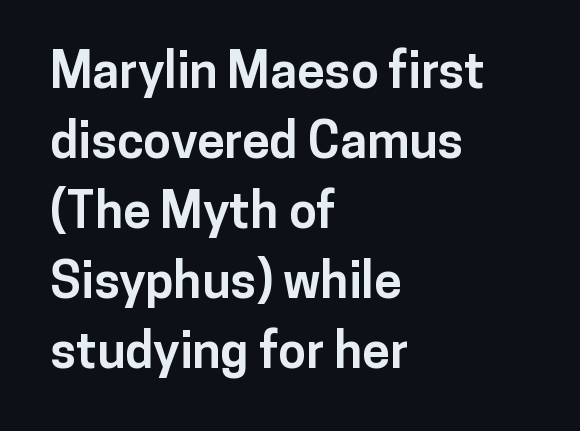
The image shows 50 px bold sans-serif type, upright; set left-aligned, normal line spacing (1.4x), normal letter spacing, not underlined; low stroke contrast and a medium x-height.
